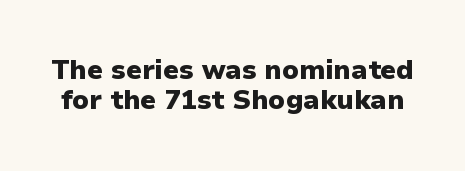
Q: Is the text bold? A: Yes.
Q: Is the text italic (slanted)? A: No, it is upright.
Q: Is the text underlined? A: No.
Q: Is the spacing between letters normal or unusually wide? A: Normal.
Q: Is the spacing between lines tight, normal or loose? A: Tight.
